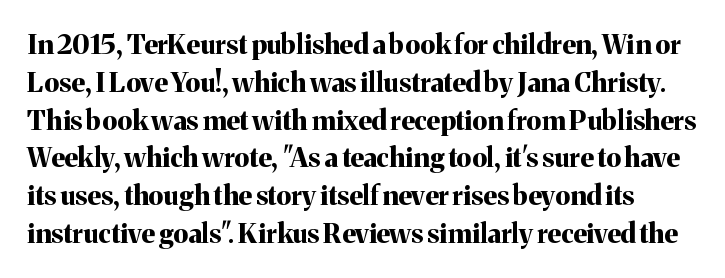
The image shows 27 px bold type, upright; set normal line spacing (1.4x), normal letter spacing, not underlined.
